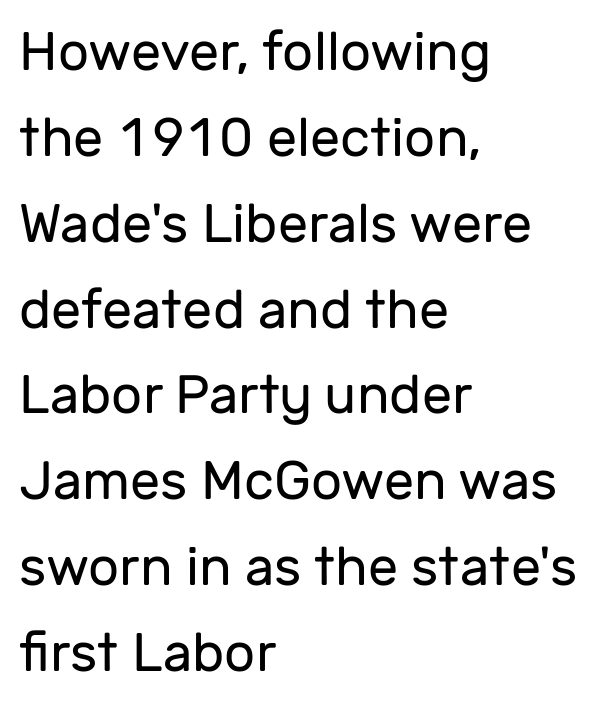
Q: Is the text bold? A: No.
Q: Is the text italic (slanted)? A: No, it is upright.
Q: Is the typeface a serif or a sans-serif typeface? A: Sans-serif.
Q: Is the text underlined? A: No.
Q: How is the paragraph aligned? A: Left-aligned.
Q: Is the spacing between letters normal or unusually wide? A: Normal.
Q: Is the spacing between lines tight, normal or loose? A: Normal.
Q: Width (condensed, normal, or wide)? A: Normal.
Q: Stroke contrast? A: Low.
Q: x-height? A: Medium.
Q: Monospaced? A: No.
